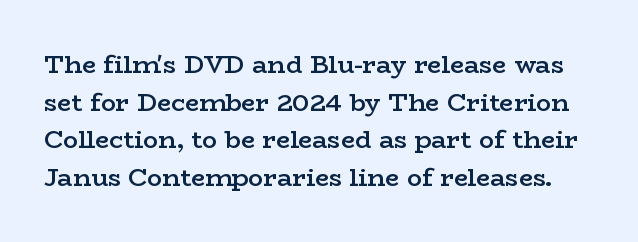
Q: Is the text bold? A: Semi-bold.
Q: Is the text italic (slanted)? A: No, it is upright.
Q: Is the text underlined? A: No.
Q: Is the spacing between letters normal or unusually wide? A: Normal.
Q: Is the spacing between lines tight, normal or loose? A: Normal.
